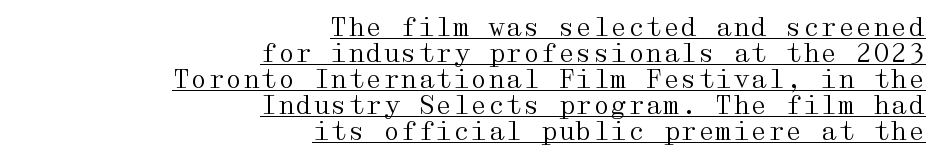
Characters follow at the spacing the type designer built in. A student would call this right alignment; a typographer would say flush right, rag left. The strokes carry an ordinary text weight at most. Quick note: interline space is minimal.
